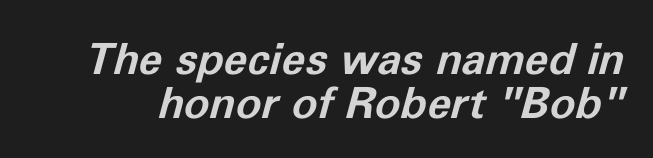
Q: Is the text bold? A: Yes.
Q: Is the text italic (slanted)? A: Yes, it leans right by about 11 degrees.
Q: Is the text underlined? A: No.
Q: Is the spacing between letters normal or unusually wide? A: Normal.
Q: Is the spacing between lines tight, normal or loose? A: Tight.
Q: Width (condensed, normal, or wide)? A: Normal.
Q: Stroke contrast? A: Low.
Q: x-height? A: Medium.
Q: Monospaced? A: No.
